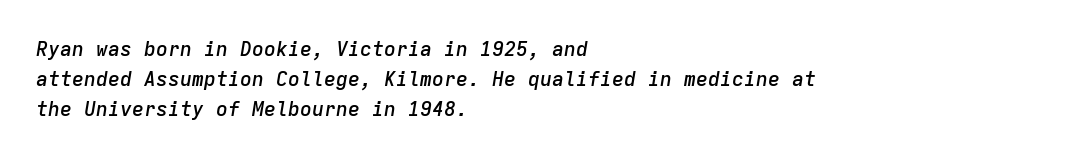
Q: Is the text bold? A: Semi-bold.
Q: Is the text italic (slanted)? A: Yes, it leans right by about 9 degrees.
Q: Is the text underlined? A: No.
Q: How is the paragraph aligned? A: Left-aligned.
Q: Is the spacing between letters normal or unusually wide? A: Normal.
Q: Is the spacing between lines tight, normal or loose? A: Normal.
